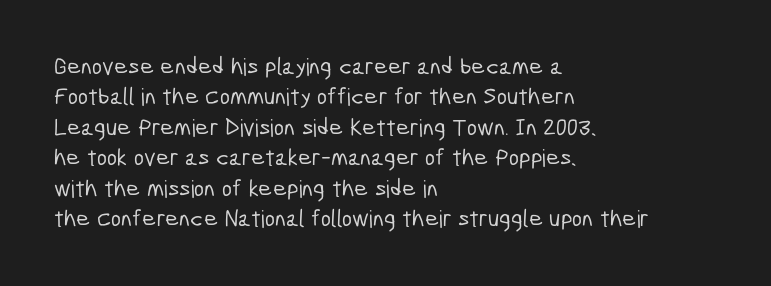
Q: Is the text underlined? A: No.
Q: How is the paragraph aligned? A: Left-aligned.
Q: Is the spacing between letters normal or unusually wide? A: Normal.
Q: Is the spacing between lines tight, normal or loose? A: Normal.
